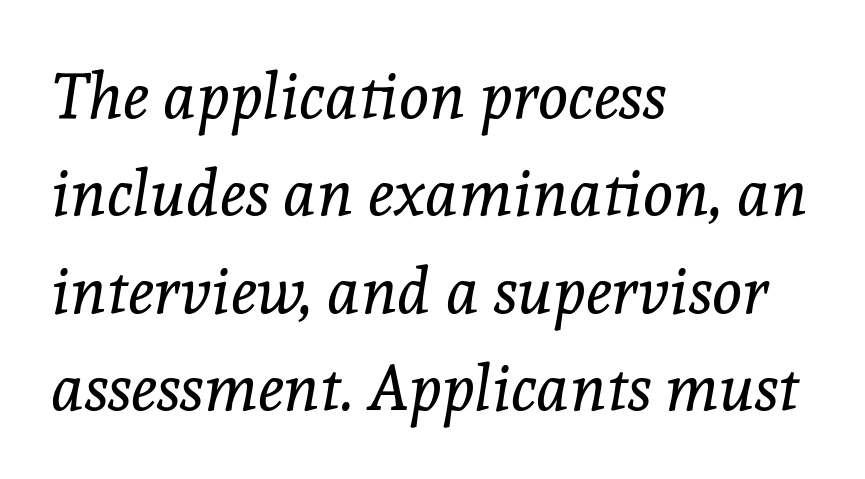
The image shows 64 px regular-weight serif type, italic (leaning right); set left-aligned, normal line spacing (1.52x), normal letter spacing, not underlined; a medium x-height.
